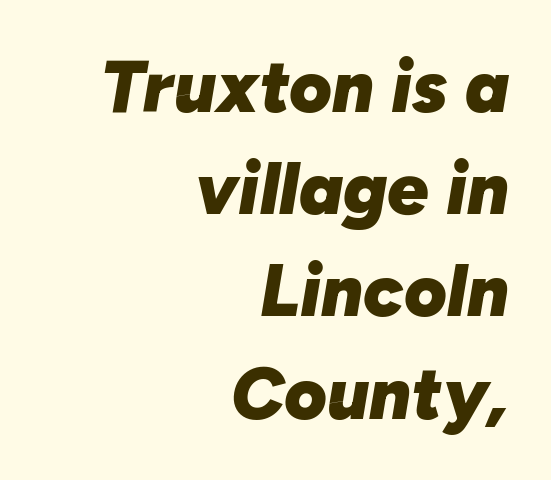
{"italic": "yes", "lean": "right", "slant_degrees": 10, "bold": "yes", "weight": "heavy", "width": "normal", "stroke_contrast": "low", "x_height": "medium", "monospaced": "no", "underline": "no", "align": "right", "line_spacing": "normal", "line_spacing_ratio": 1.4, "letter_spacing": "normal", "letter_spacing_em": 0.0, "glyph_px": 73}
